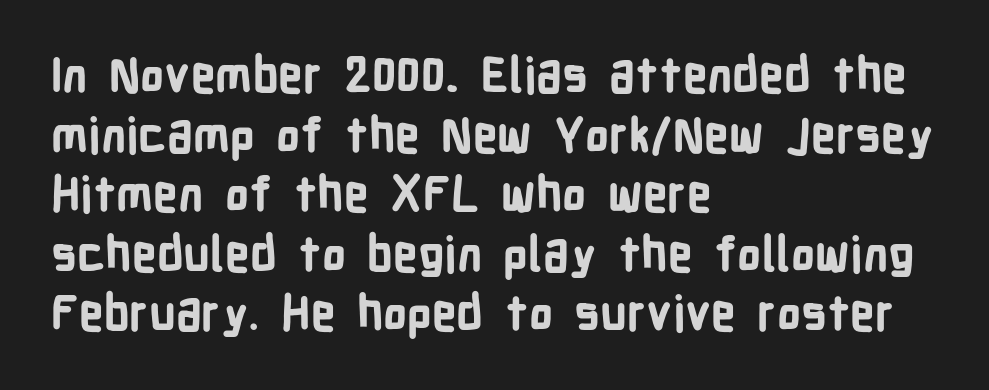
{"serif": "no", "italic": "no", "bold": "yes", "weight": "bold", "width": "condensed", "stroke_contrast": "low", "x_height": "medium", "monospaced": "no", "underline": "no", "align": "left", "line_spacing_ratio": 1.24, "letter_spacing": "normal", "letter_spacing_em": 0.0, "glyph_px": 48}
